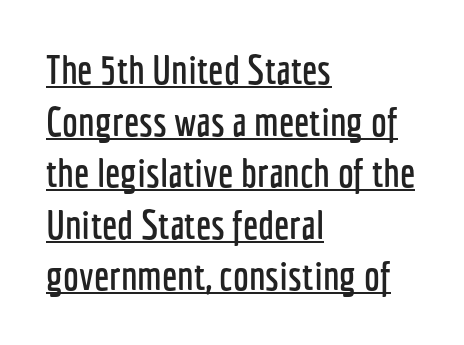
The image shows 40 px condensed sans-serif type, upright; set left-aligned, normal line spacing (1.29x), normal letter spacing, underlined; low stroke contrast and a medium x-height.
